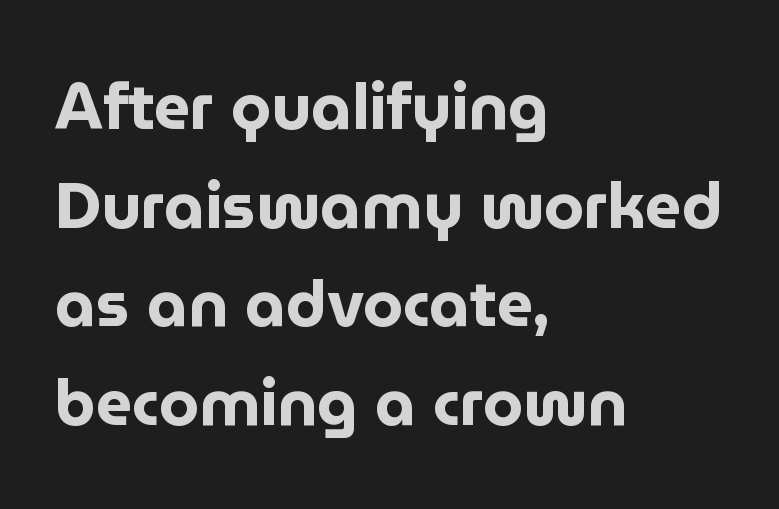
The image shows 64 px bold sans-serif type, upright; set left-aligned, normal line spacing (1.54x), normal letter spacing, not underlined; low stroke contrast and a medium x-height.
